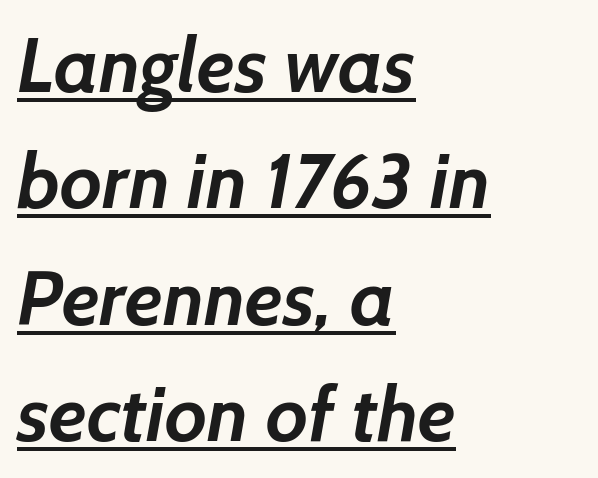
{"serif": "no", "bold": "yes", "weight": "semibold", "width": "normal", "stroke_contrast": "low", "x_height": "medium", "monospaced": "no", "underline": "yes", "align": "left", "line_spacing": "normal", "line_spacing_ratio": 1.51, "letter_spacing": "normal", "letter_spacing_em": 0.0, "glyph_px": 77}
